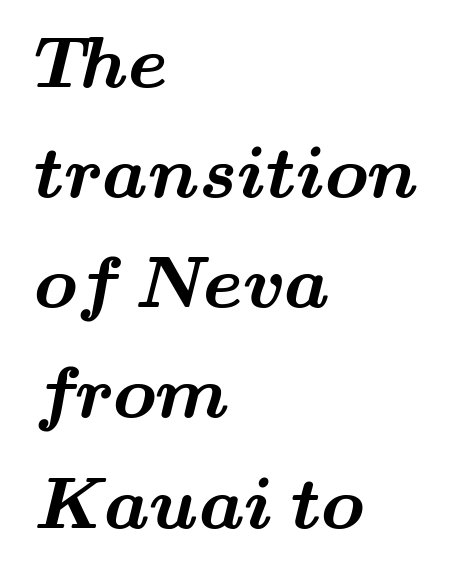
The image shows 72 px bold, wide serif type; set left-aligned, normal line spacing (1.53x), normal letter spacing, not underlined; medium stroke contrast and a small x-height.
